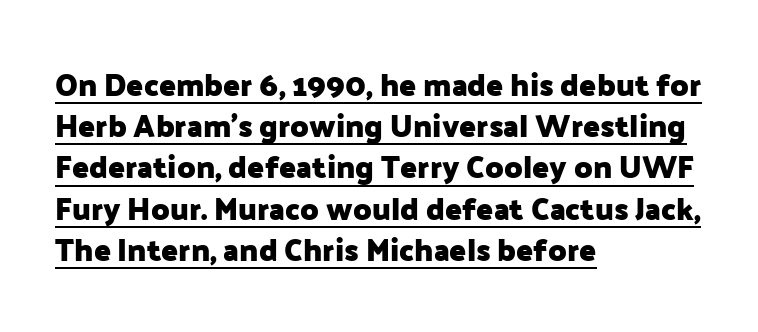
The image shows 31 px heavy sans-serif type, upright; set left-aligned, normal line spacing (1.33x), normal letter spacing, underlined; low stroke contrast and a medium x-height.
